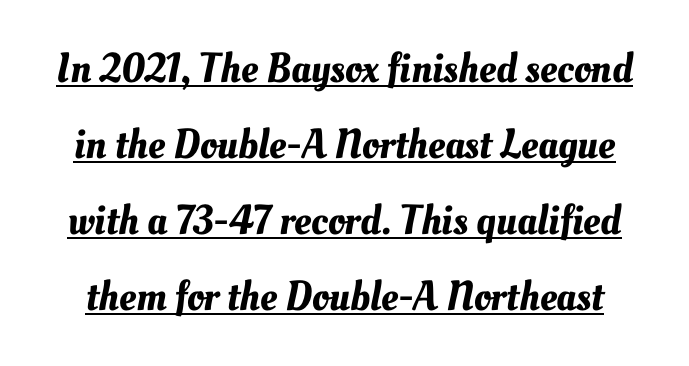
Q: Is the text underlined? A: Yes.
Q: Is the spacing between letters normal or unusually wide? A: Normal.
Q: Width (condensed, normal, or wide)? A: Normal.
Q: Stroke contrast? A: Medium.
Q: x-height? A: Small.
Q: Monospaced? A: No.
